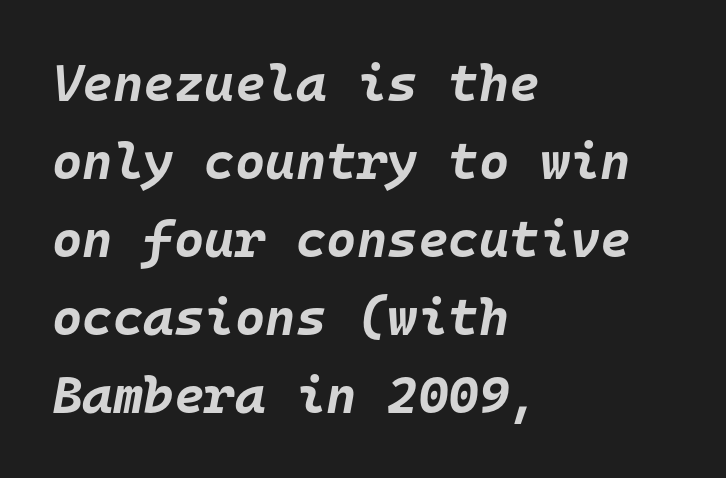
Q: Is the text bold? A: Yes.
Q: Is the text italic (slanted)? A: Yes, it leans right by about 10 degrees.
Q: Is the text underlined? A: No.
Q: How is the paragraph aligned? A: Left-aligned.
Q: Is the spacing between letters normal or unusually wide? A: Normal.
Q: Is the spacing between lines tight, normal or loose? A: Normal.
Q: Width (condensed, normal, or wide)? A: Normal.
Q: Stroke contrast? A: Low.
Q: x-height? A: Large.
Q: Monospaced? A: Yes.
